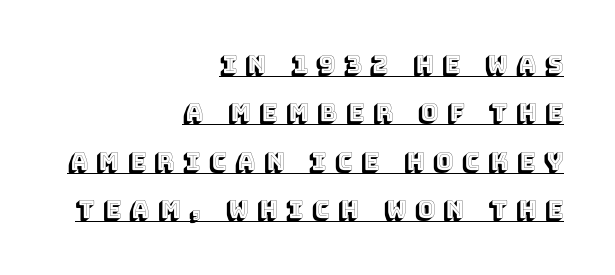
Q: Is the text italic (slanted)? A: No, it is upright.
Q: Is the text underlined? A: Yes.
Q: How is the paragraph aligned? A: Right-aligned.
Q: Is the spacing between letters normal or unusually wide? A: Unusually wide.
Q: Is the spacing between lines tight, normal or loose? A: Loose.
